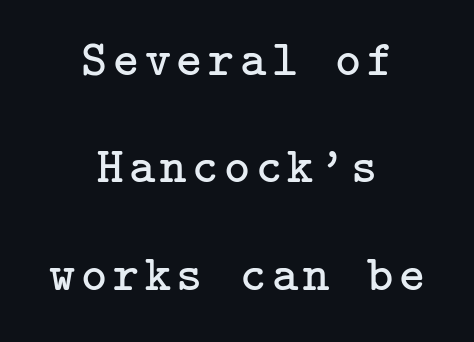
{"serif": "yes", "italic": "no", "bold": "no", "weight": "regular", "width": "normal", "stroke_contrast": "low", "x_height": "medium", "underline": "no", "align": "center", "line_spacing": "loose", "line_spacing_ratio": 2.15, "glyph_px": 50}
